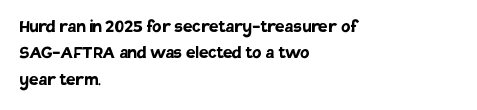
Q: Is the text bold? A: Yes.
Q: Is the text italic (slanted)? A: No, it is upright.
Q: Is the text underlined? A: No.
Q: How is the paragraph aligned? A: Left-aligned.
Q: Is the spacing between letters normal or unusually wide? A: Normal.
Q: Is the spacing between lines tight, normal or loose? A: Normal.
